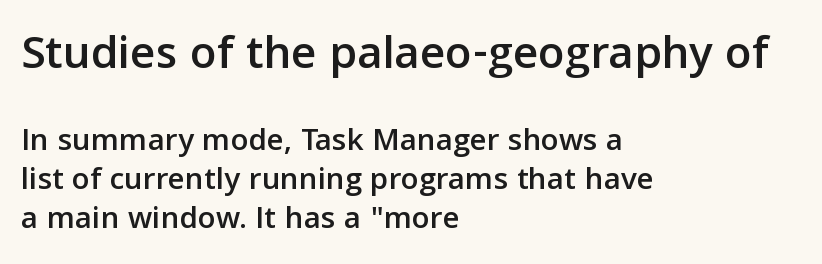
The image shows 49 px sans-serif type, upright; set left-aligned, line spacing 1.19x, normal letter spacing, not underlined; the first (top) block is 1.48x larger; low stroke contrast and a medium x-height.
